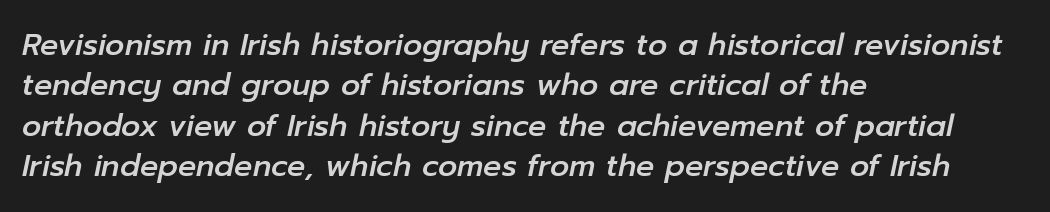
The image shows 30 px text type, italic (leaning right); set left-aligned, normal line spacing (1.35x), normal letter spacing, not underlined; low stroke contrast and a medium x-height.
